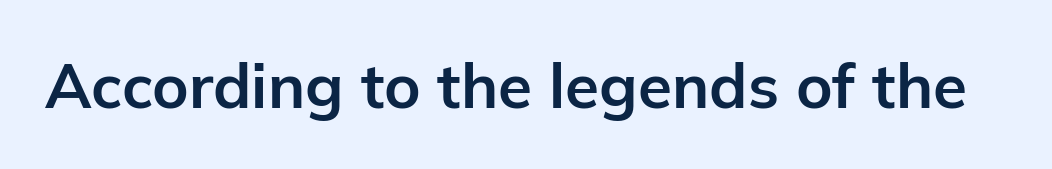
The glyphs are unaccompanied by any horizontal stroke below them. You'd pick this weight for a headline — it's a proper bold. The rendering keeps characters at their native spacing. Note: no serifs on the glyphs. Tall strokes in this sample are plumb rather than angled. This sample has the flowing, uneven cadence of proportional lettering.
